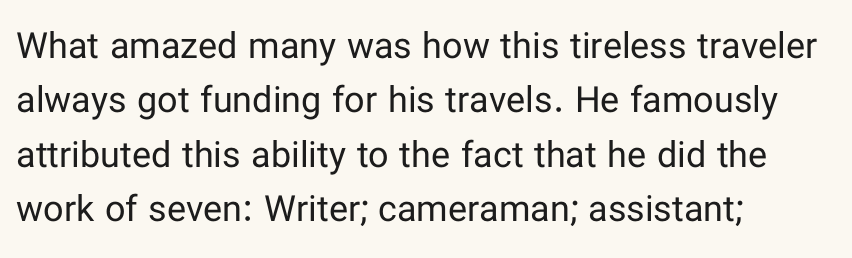
{"serif": "no", "italic": "no", "bold": "no", "weight": "regular", "width": "normal", "stroke_contrast": "low", "x_height": "medium", "monospaced": "no", "underline": "no", "align": "left", "line_spacing": "normal", "line_spacing_ratio": 1.51, "letter_spacing": "normal", "letter_spacing_em": 0.0, "glyph_px": 36}
